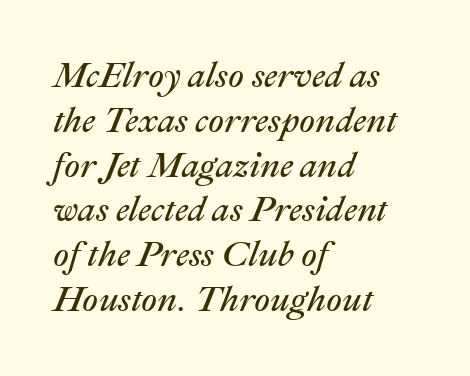
The image shows 35 px regular-weight type, italic (leaning right); set left-aligned, normal line spacing (1.28x), normal letter spacing, not underlined; medium stroke contrast and a medium x-height.
